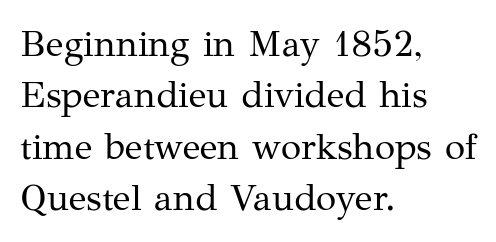
Each word holds together tightly as a unit, with standard inter-letter gaps. Italic: no, the glyphs are upright roman. Whoever set this chose a conventional vertical rhythm. The letters carry serifs — small finishing strokes at the ends of their stems.
